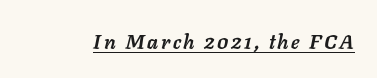
{"italic": "yes", "lean": "right", "slant_degrees": 11, "bold": "yes", "underline": "yes", "glyph_px": 20}
